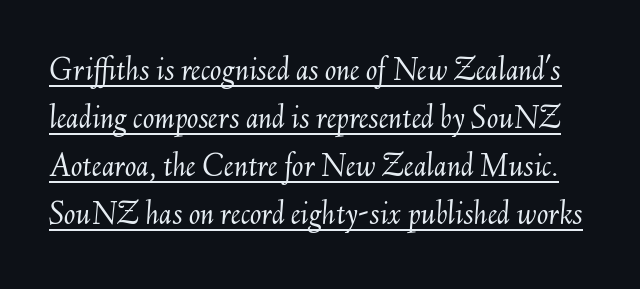
{"italic": "yes", "lean": "right", "slant_degrees": 6, "bold": "no", "weight": "light", "width": "normal", "stroke_contrast": "medium", "x_height": "small", "monospaced": "no", "underline": "yes", "line_spacing": "normal", "line_spacing_ratio": 1.41, "letter_spacing": "normal", "letter_spacing_em": 0.0, "glyph_px": 34}
